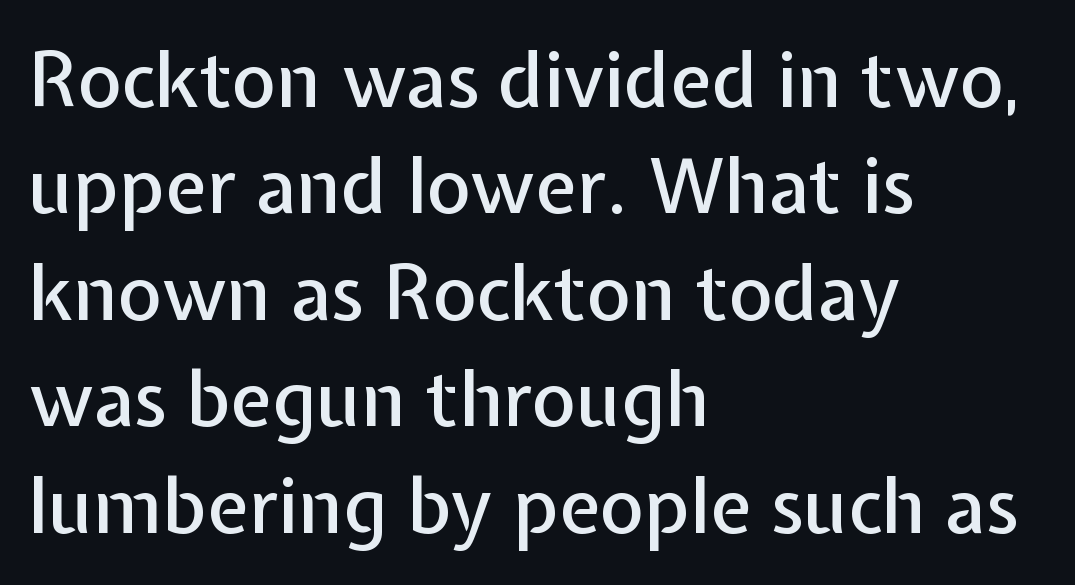
Q: Is the text italic (slanted)? A: No, it is upright.
Q: Is the typeface a serif or a sans-serif typeface? A: Sans-serif.
Q: Is the text underlined? A: No.
Q: How is the paragraph aligned? A: Left-aligned.
Q: Is the spacing between letters normal or unusually wide? A: Normal.
Q: Is the spacing between lines tight, normal or loose? A: Normal.
Q: Width (condensed, normal, or wide)? A: Normal.
Q: Stroke contrast? A: Low.
Q: x-height? A: Medium.
Q: Monospaced? A: No.
